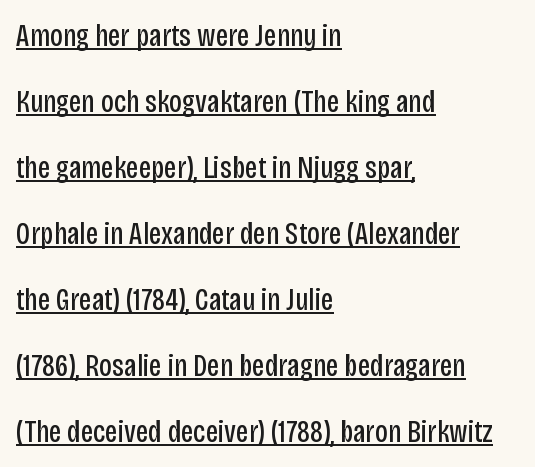
This rendering features underlined lettering. Each letter's strokes conclude bluntly, with no projecting serifs. This is roman type, the default non-slanted kind. Varying glyph widths throughout — classic text-font behaviour. Compared with a centered layout, this one pins lines to the left instead. Stroke mass is kept to a normal reading level or below.
